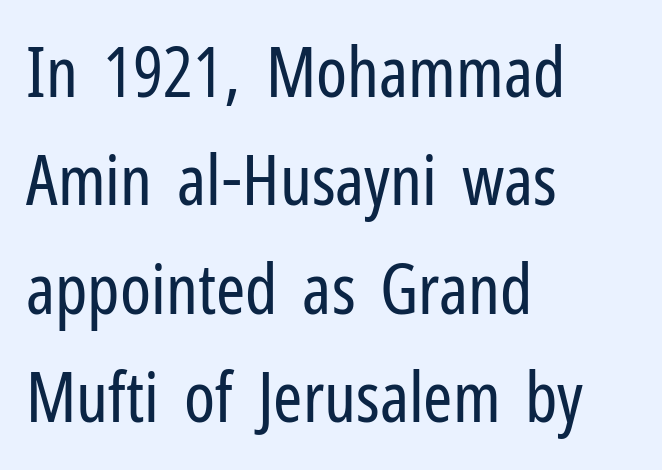
Q: Is the text bold? A: No.
Q: Is the text italic (slanted)? A: No, it is upright.
Q: Is the typeface a serif or a sans-serif typeface? A: Sans-serif.
Q: Is the text underlined? A: No.
Q: How is the paragraph aligned? A: Left-aligned.
Q: Is the spacing between letters normal or unusually wide? A: Normal.
Q: Is the spacing between lines tight, normal or loose? A: Normal.
Q: Width (condensed, normal, or wide)? A: Condensed.
Q: Stroke contrast? A: Low.
Q: x-height? A: Medium.
Q: Monospaced? A: No.
